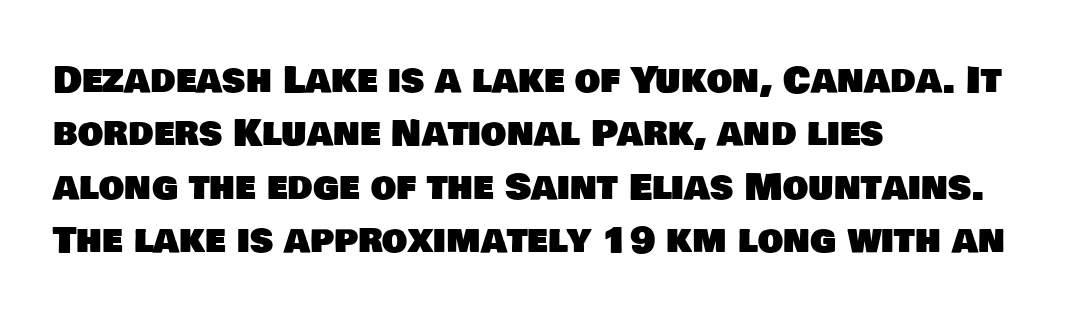
Q: Is the typeface a serif or a sans-serif typeface? A: Sans-serif.
Q: Is the text underlined? A: No.
Q: How is the paragraph aligned? A: Left-aligned.
Q: Is the spacing between letters normal or unusually wide? A: Normal.
Q: Is the spacing between lines tight, normal or loose? A: Normal.
Q: Width (condensed, normal, or wide)? A: Normal.
Q: Stroke contrast? A: Low.
Q: x-height? A: Large.
Q: Monospaced? A: No.
